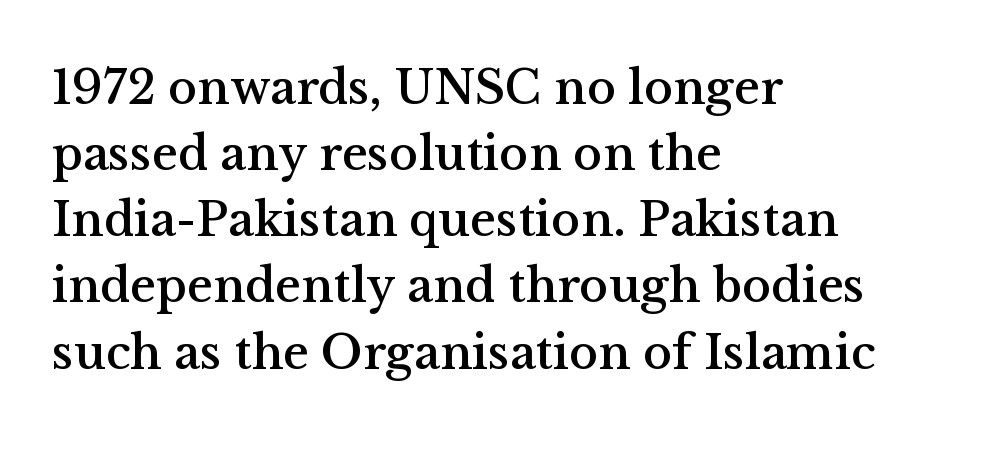
One glance says typical: line gaps are just what's usual. Left-aligned paragraph, ragged on the right. This sample has the flowing, uneven cadence of proportional lettering. Honestly, the letter spacing is just normal — you wouldn't notice it. Unmarked baselines from the first word to the last. What kind of face is this? One with serifs.
